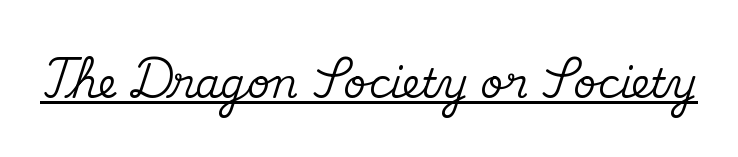
{"serif": "yes", "width": "normal", "stroke_contrast": "medium", "x_height": "small", "monospaced": "no", "underline": "yes", "letter_spacing": "normal", "letter_spacing_em": 0.0, "glyph_px": 40}
